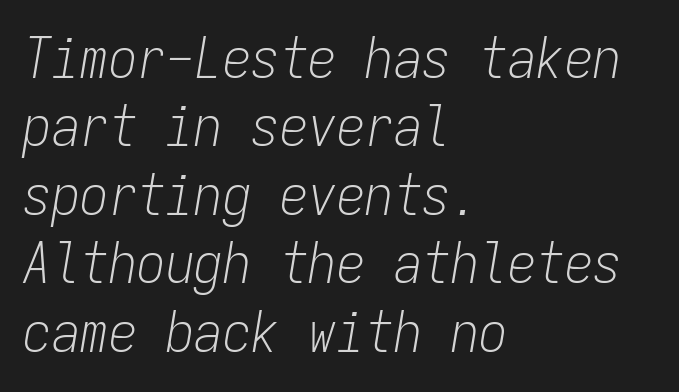
The image shows 57 px light, condensed type, italic (leaning right), monospaced; set left-aligned, line spacing 1.2x, normal letter spacing, not underlined; low stroke contrast and a medium x-height.
